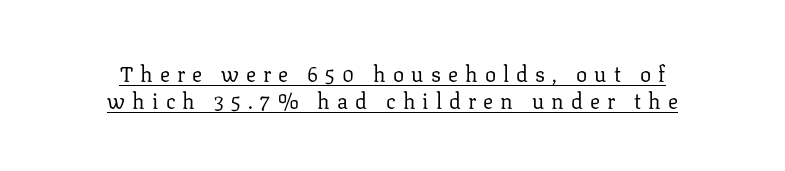
The image shows 21 px text type, upright; set centered, normal line spacing (1.28x), unusually wide letter spacing (+0.34 em), underlined.
